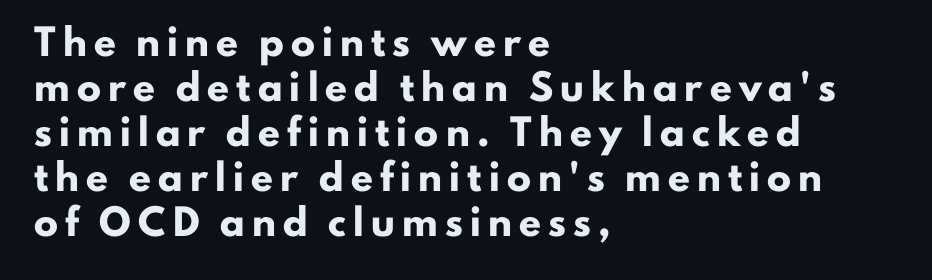
{"italic": "no", "bold": "yes", "underline": "no", "align": "left", "line_spacing_ratio": 1.88, "letter_spacing": "wide", "letter_spacing_em": 0.3, "glyph_px": 24}
